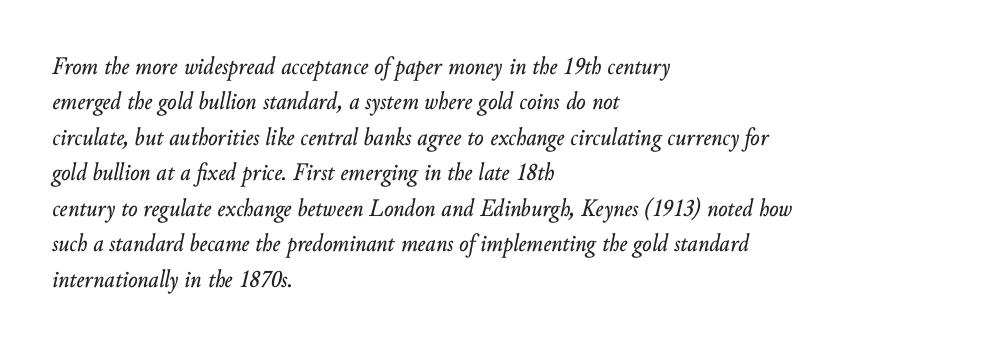
Q: Is the text italic (slanted)? A: Yes, it leans right by about 10 degrees.
Q: Is the text underlined? A: No.
Q: How is the paragraph aligned? A: Left-aligned.
Q: Is the spacing between letters normal or unusually wide? A: Normal.
Q: Is the spacing between lines tight, normal or loose? A: Normal.
